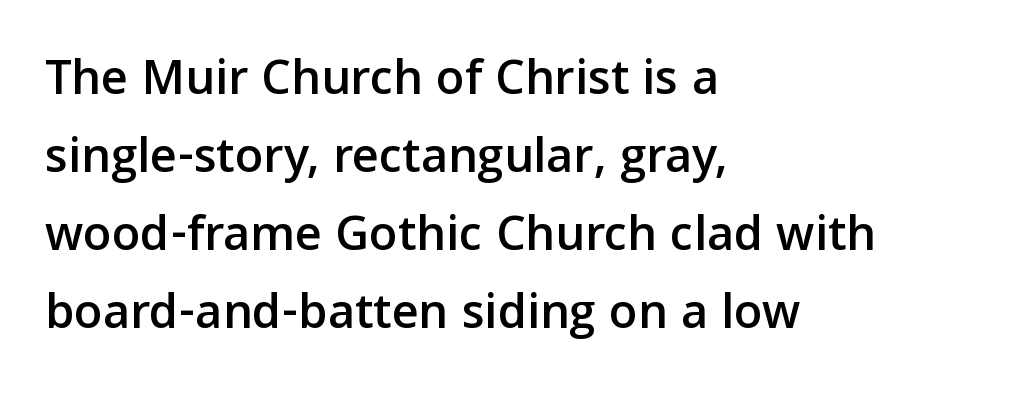
The rows are spaced the way most documents space them. The typesetter chose a ragged-right arrangement here. The text was rendered using a sans face with plain stroke endings. These lines are rendered in a variable-pitch font. Characters remain perfectly vertical along every line.
